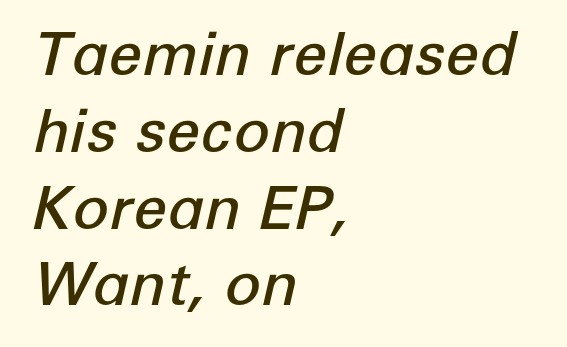
Observe the ordinary spacing: letters are neighbours, not strangers. Each row of text sits above clean, open space. Would a proofreader flag this as italicized? Yes. The letters advance in unequal steps, a hallmark of proportional type. Notice how descenders clear the ascenders below comfortably — that's standard leading. Heft: intermediate — a semibold.
